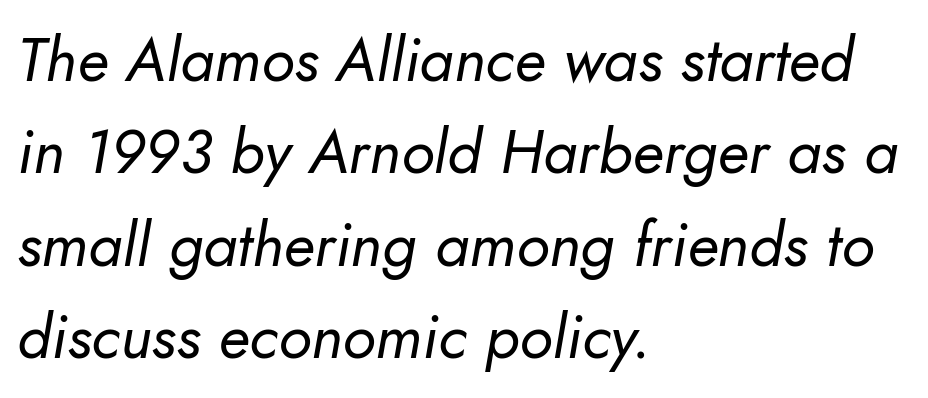
{"italic": "yes", "lean": "right", "slant_degrees": 10, "bold": "no", "weight": "regular", "width": "normal", "stroke_contrast": "low", "x_height": "small", "monospaced": "no", "underline": "no", "align": "left", "line_spacing": "normal", "line_spacing_ratio": 1.49, "letter_spacing": "normal", "letter_spacing_em": 0.0, "glyph_px": 62}
